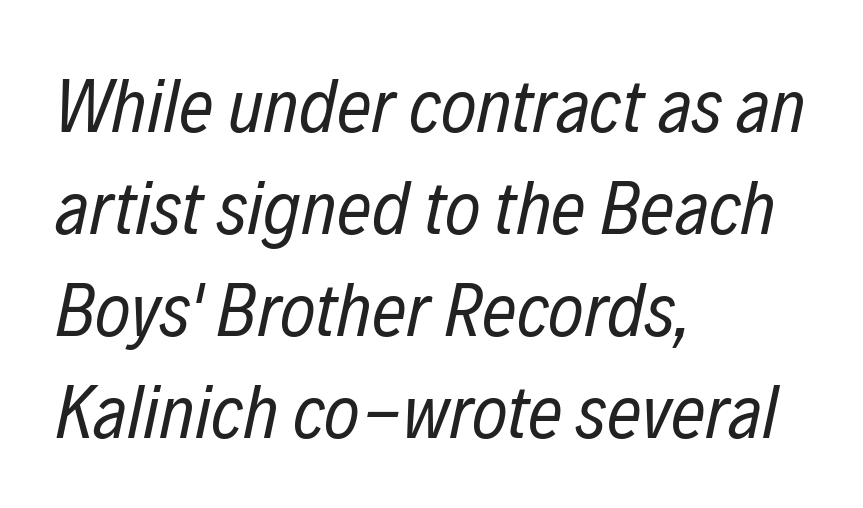
Q: Is the text bold? A: No.
Q: Is the text italic (slanted)? A: Yes, it leans right by about 12 degrees.
Q: Is the text underlined? A: No.
Q: How is the paragraph aligned? A: Left-aligned.
Q: Is the spacing between letters normal or unusually wide? A: Normal.
Q: Is the spacing between lines tight, normal or loose? A: Normal.
Q: Width (condensed, normal, or wide)? A: Condensed.
Q: Stroke contrast? A: Low.
Q: x-height? A: Medium.
Q: Monospaced? A: No.
